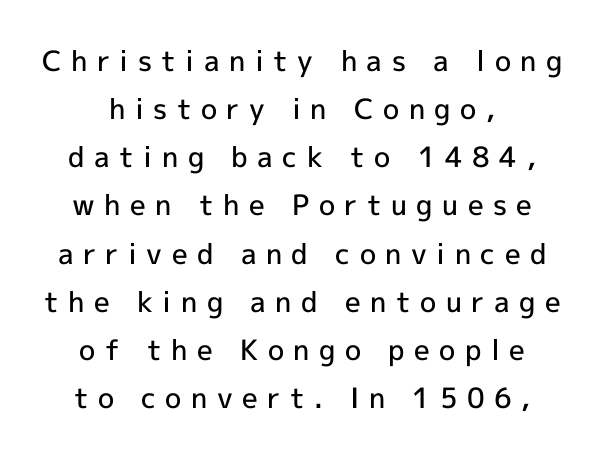
Q: Is the text bold? A: Semi-bold.
Q: Is the text italic (slanted)? A: No, it is upright.
Q: Is the typeface a serif or a sans-serif typeface? A: Sans-serif.
Q: Is the text underlined? A: No.
Q: Is the spacing between letters normal or unusually wide? A: Unusually wide.
Q: Width (condensed, normal, or wide)? A: Normal.
Q: x-height? A: Medium.
Q: Monospaced? A: No.
